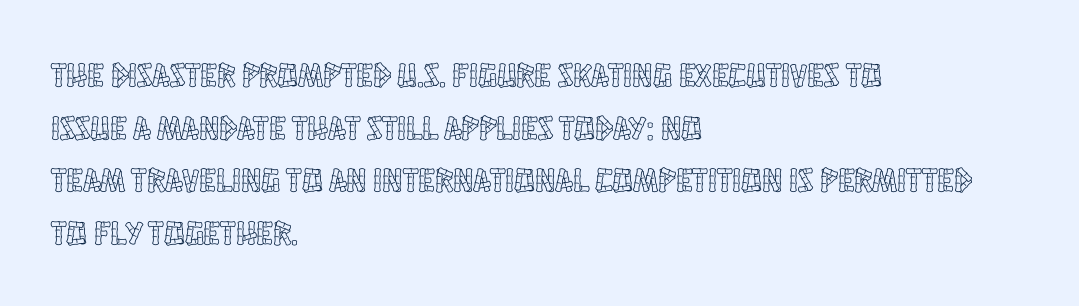
{"italic": "no", "width": "condensed", "x_height": "large", "monospaced": "no", "underline": "no", "align": "left", "line_spacing": "normal", "line_spacing_ratio": 1.55, "letter_spacing": "normal", "letter_spacing_em": 0.0, "glyph_px": 34}
